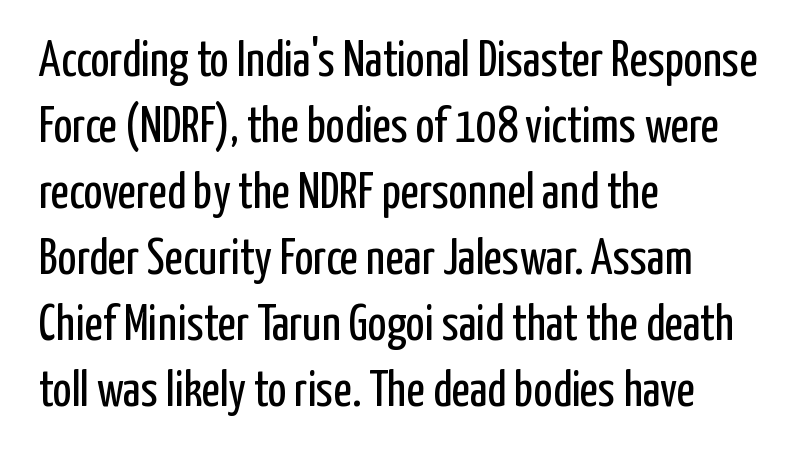
The image shows 50 px regular-weight, condensed sans-serif type, upright; set left-aligned, normal line spacing (1.32x), normal letter spacing, not underlined; low stroke contrast and a medium x-height.
